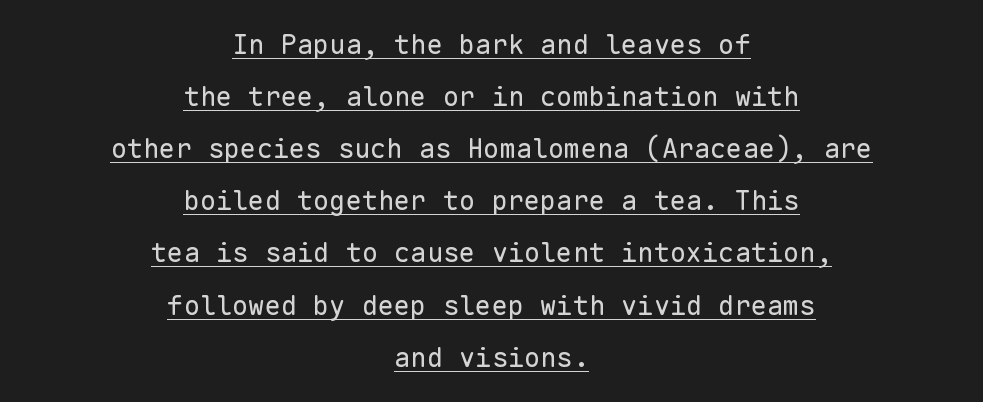
{"italic": "no", "bold": "no", "underline": "yes", "align": "center", "line_spacing": "loose", "line_spacing_ratio": 1.93, "letter_spacing": "normal", "letter_spacing_em": 0.0, "glyph_px": 27}
